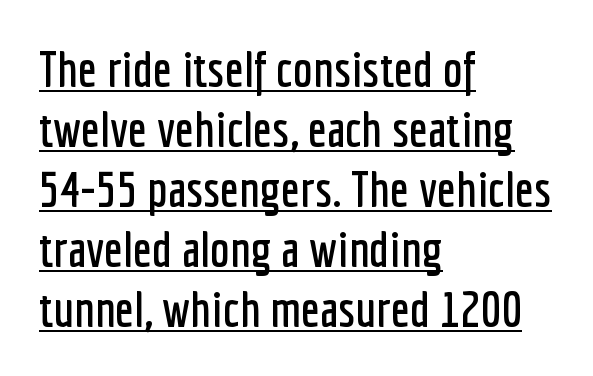
{"serif": "no", "italic": "no", "width": "condensed", "stroke_contrast": "low", "x_height": "medium", "monospaced": "no", "underline": "yes", "align": "left", "line_spacing_ratio": 1.2, "letter_spacing": "normal", "letter_spacing_em": 0.0, "glyph_px": 50}
